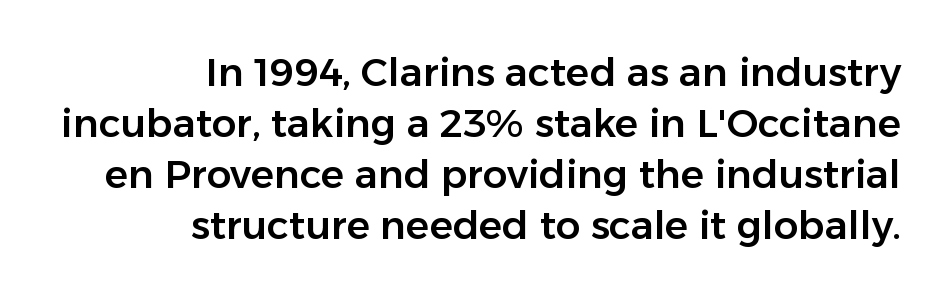
Q: Is the text italic (slanted)? A: No, it is upright.
Q: Is the typeface a serif or a sans-serif typeface? A: Sans-serif.
Q: Is the text underlined? A: No.
Q: How is the paragraph aligned? A: Right-aligned.
Q: Is the spacing between letters normal or unusually wide? A: Normal.
Q: Is the spacing between lines tight, normal or loose? A: Normal.
Q: Width (condensed, normal, or wide)? A: Normal.
Q: Stroke contrast? A: Low.
Q: x-height? A: Medium.
Q: Monospaced? A: No.
